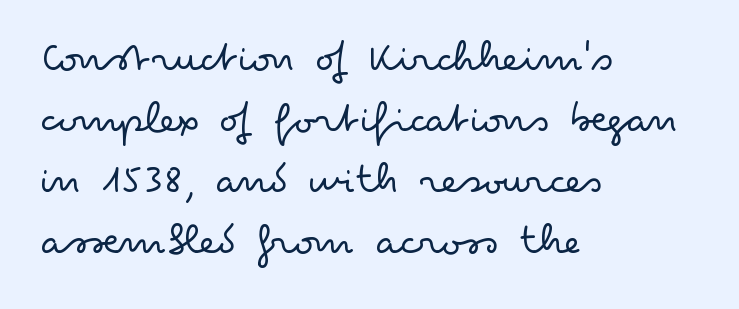
{"serif": "no", "italic": "no", "bold": "no", "weight": "light", "width": "wide", "stroke_contrast": "low", "x_height": "small", "monospaced": "no", "underline": "no", "align": "left", "line_spacing": "normal", "line_spacing_ratio": 1.39, "letter_spacing": "normal", "letter_spacing_em": 0.0, "glyph_px": 44}
